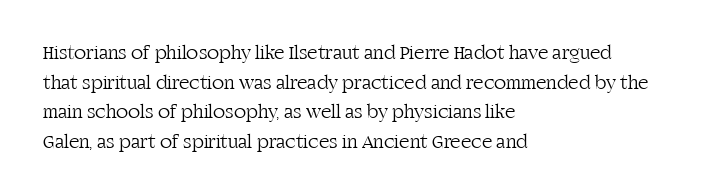
The image shows 20 px text type, upright; set left-aligned, normal line spacing (1.48x), normal letter spacing, not underlined.
